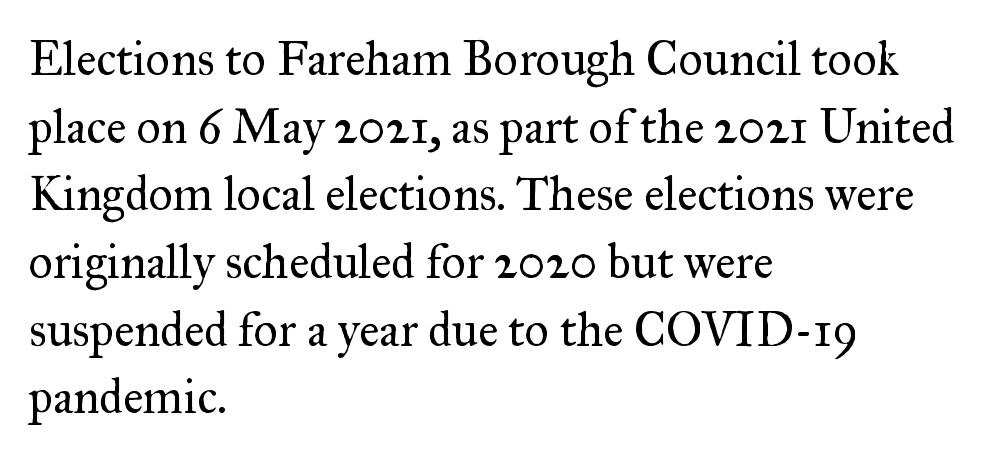
The letters carry serifs — small finishing strokes at the ends of their stems. The rendering uses natural spacing where letterforms have individual widths. Any mark beneath the type? The region is blank. Vertical spacing — default. The text block is weighted toward the left margin, trailing off unevenly rightward.
